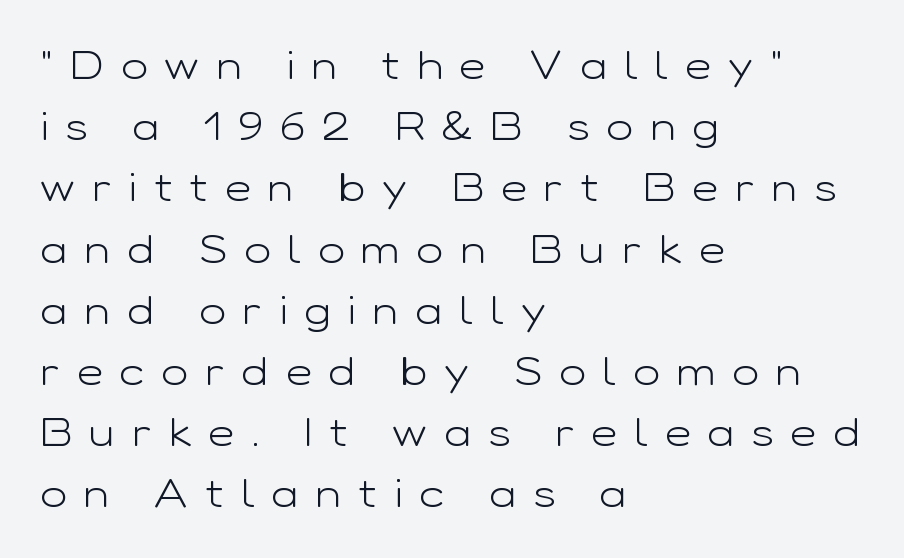
The image shows 40 px light, wide sans-serif type, upright; set left-aligned, normal line spacing (1.53x), unusually wide letter spacing (+0.43 em), not underlined; low stroke contrast and a medium x-height.
